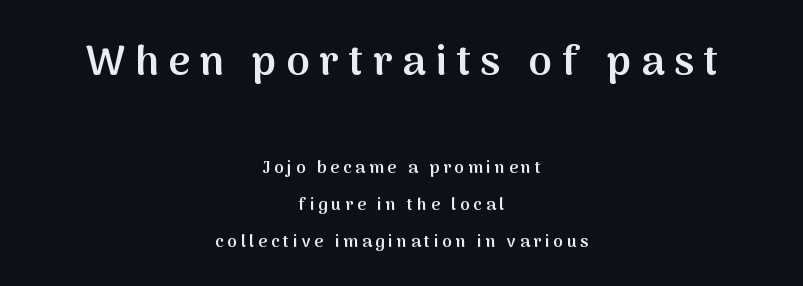
Q: Is the text bold? A: Semi-bold.
Q: Is the text italic (slanted)? A: No, it is upright.
Q: Is the typeface a serif or a sans-serif typeface? A: Sans-serif.
Q: Is the text underlined? A: No.
Q: How is the paragraph aligned? A: Centered.
Q: Is the spacing between letters normal or unusually wide? A: Unusually wide.
Q: Is the spacing between lines tight, normal or loose? A: Loose.
Q: Which block of text is set in a larger size, the first (top) or the second (bottom)? A: The first (top) one.
Q: Width (condensed, normal, or wide)? A: Normal.
Q: Stroke contrast? A: Medium.
Q: x-height? A: Medium.
Q: Monospaced? A: No.
